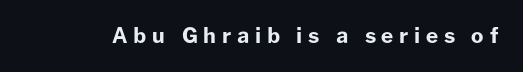
Look at the stroke-to-counter ratio: heavy, a bold. Lines of text with bare space underneath. These lines were composed using upright roman letters. The passage shown has open, widely tracked lettering throughout.
